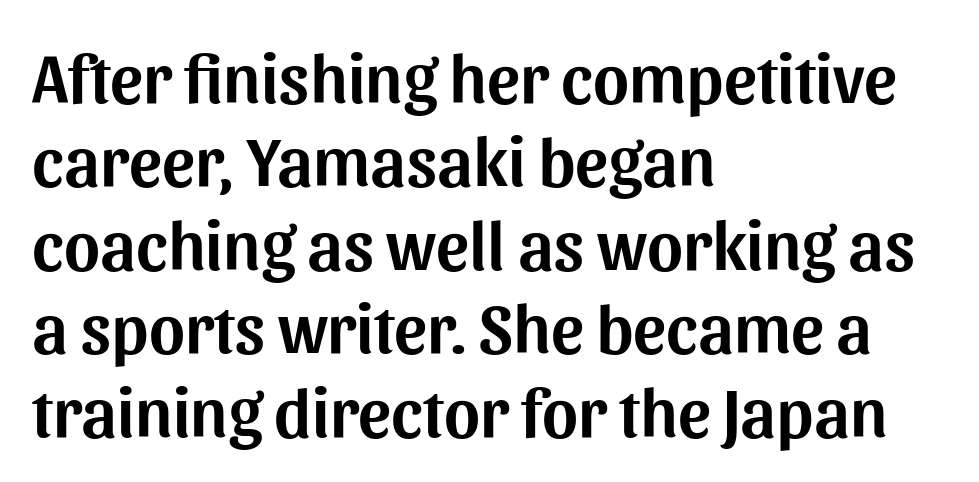
Q: Is the text italic (slanted)? A: No, it is upright.
Q: Is the typeface a serif or a sans-serif typeface? A: Sans-serif.
Q: Is the text underlined? A: No.
Q: How is the paragraph aligned? A: Left-aligned.
Q: Is the spacing between letters normal or unusually wide? A: Normal.
Q: Width (condensed, normal, or wide)? A: Normal.
Q: Stroke contrast? A: Medium.
Q: x-height? A: Medium.
Q: Monospaced? A: No.
